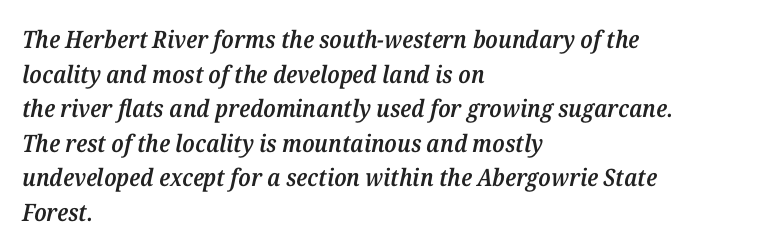
Q: Is the text bold? A: Semi-bold.
Q: Is the text italic (slanted)? A: Yes, it leans right by about 12 degrees.
Q: Is the text underlined? A: No.
Q: How is the paragraph aligned? A: Left-aligned.
Q: Is the spacing between letters normal or unusually wide? A: Normal.
Q: Is the spacing between lines tight, normal or loose? A: Normal.
